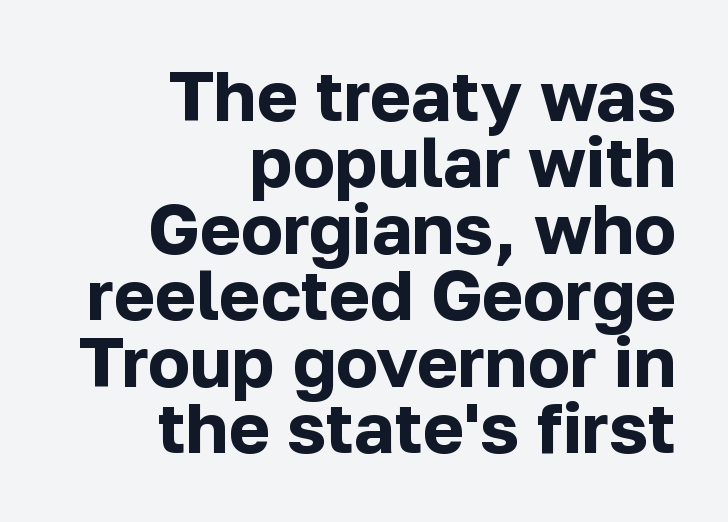
Q: Is the text bold? A: Yes.
Q: Is the text italic (slanted)? A: No, it is upright.
Q: Is the typeface a serif or a sans-serif typeface? A: Sans-serif.
Q: Is the text underlined? A: No.
Q: How is the paragraph aligned? A: Right-aligned.
Q: Is the spacing between letters normal or unusually wide? A: Normal.
Q: Is the spacing between lines tight, normal or loose? A: Tight.
Q: Width (condensed, normal, or wide)? A: Normal.
Q: Stroke contrast? A: Low.
Q: x-height? A: Medium.
Q: Monospaced? A: No.
